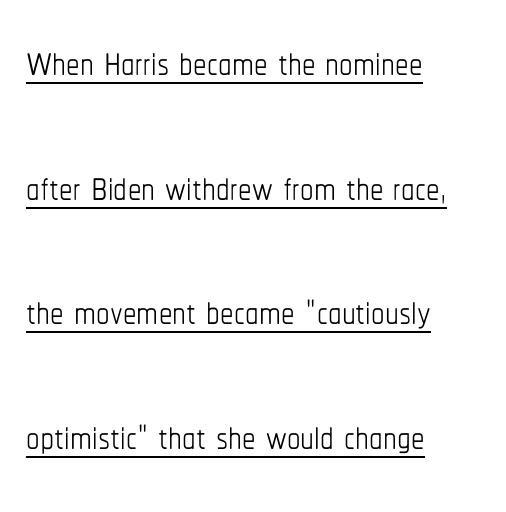
{"italic": "no", "bold": "no", "weight": "thin", "width": "condensed", "stroke_contrast": "low", "x_height": "medium", "monospaced": "no", "underline": "yes", "align": "left", "line_spacing": "loose", "line_spacing_ratio": 2.31, "letter_spacing": "normal", "letter_spacing_em": 0.0, "glyph_px": 54}
